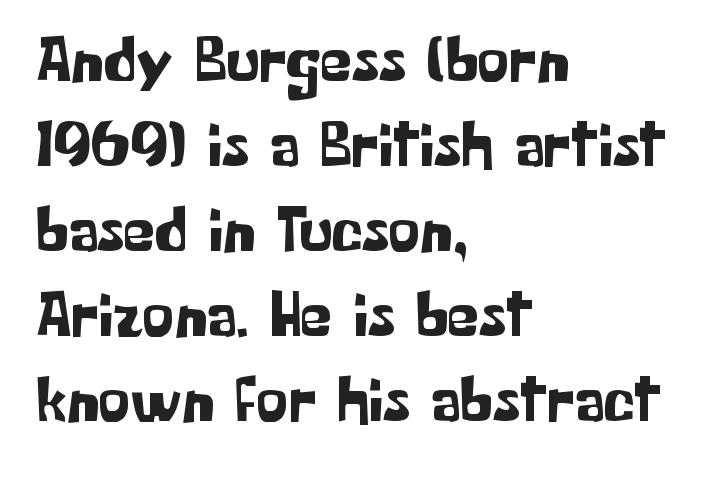
Spacing verdict: proportional, widths tailored to each character. Successive baselines arrive at the customary interval. The area under the type is left untouched. Short and long lines alike share a common starting point at left. Italic? Not at all — the glyphs are vertical.
